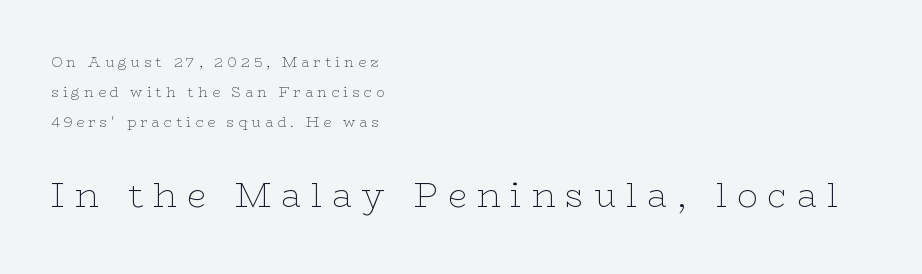
{"serif": "yes", "italic": "no", "bold": "no", "weight": "thin", "width": "wide", "stroke_contrast": "low", "x_height": "medium", "monospaced": "no", "underline": "no", "align": "left", "line_spacing": "loose", "line_spacing_ratio": 2.14, "letter_spacing": "wide", "letter_spacing_em": 0.29, "larger_block": "second", "size_ratio": 2.43, "glyph_px": 34}
